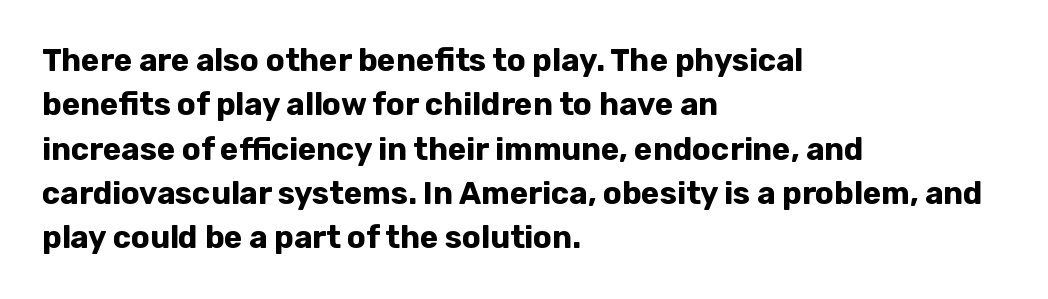
{"serif": "no", "italic": "no", "bold": "yes", "weight": "bold", "width": "normal", "stroke_contrast": "low", "x_height": "medium", "monospaced": "no", "underline": "no", "align": "left", "line_spacing": "normal", "line_spacing_ratio": 1.43, "letter_spacing": "normal", "letter_spacing_em": 0.0, "glyph_px": 31}
